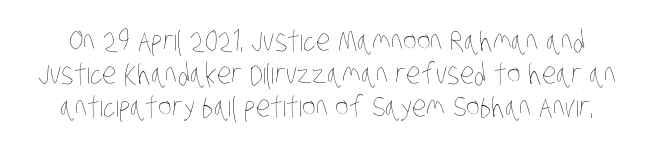
The image shows 29 px thin, condensed type; set tight line spacing (1.13x), normal letter spacing, not underlined; low stroke contrast and a large x-height.
